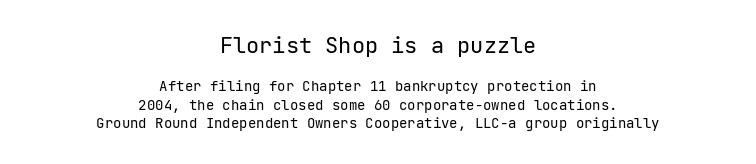
{"italic": "no", "bold": "no", "underline": "no", "align": "center", "line_spacing": "normal", "line_spacing_ratio": 1.31, "letter_spacing": "normal", "letter_spacing_em": 0.0, "larger_block": "first", "size_ratio": 1.57, "glyph_px": 22}
